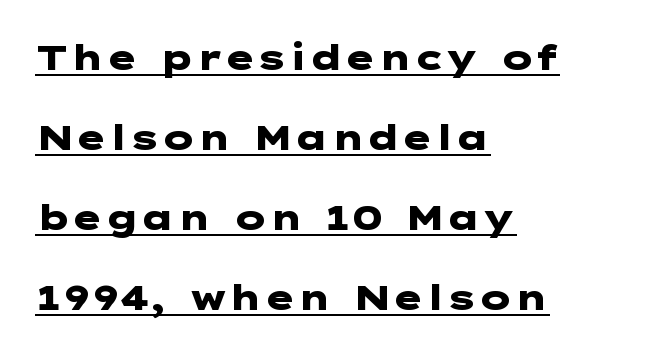
{"serif": "no", "italic": "no", "bold": "yes", "weight": "heavy", "width": "wide", "stroke_contrast": "low", "x_height": "medium", "underline": "yes", "align": "left", "line_spacing": "loose", "line_spacing_ratio": 2.29, "letter_spacing": "normal", "letter_spacing_em": 0.0, "glyph_px": 35}
